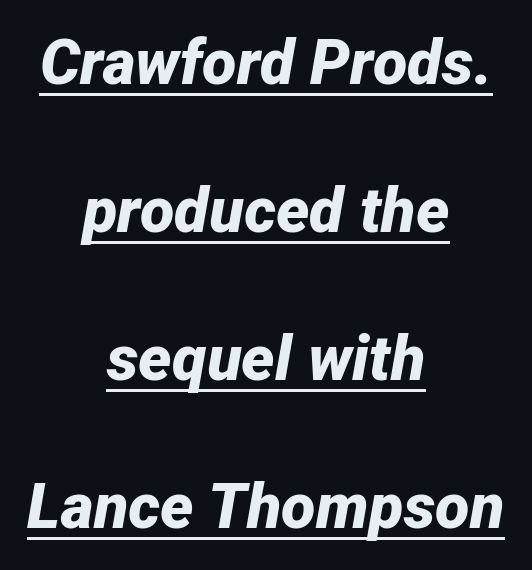
Summary of vertical rhythm: relaxed, with wide interline spacing. Tall strokes in this sample are angled rather than plumb. The string is rendered with underlining switched on. These lines are rendered in a variable-pitch font. Students, note that the glyphs here touch the page at normal intervals. The lines are quadded center.
